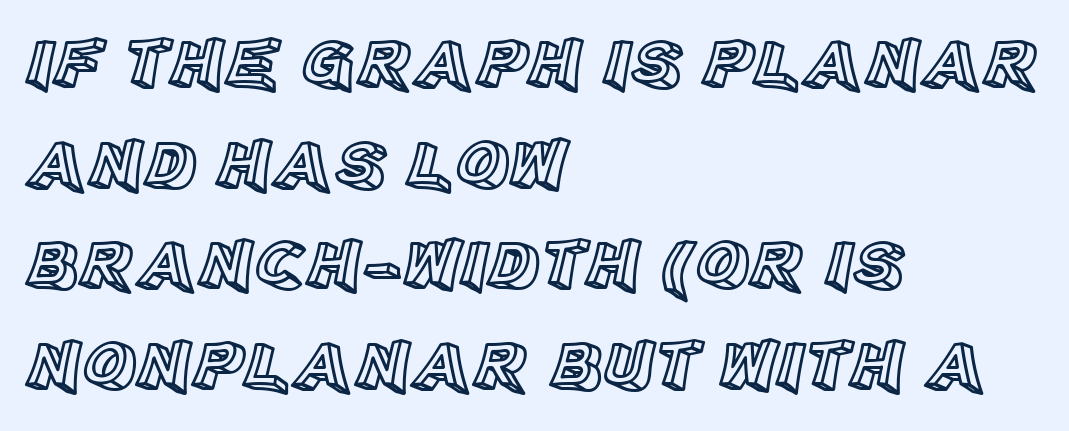
Q: Is the text italic (slanted)? A: Yes.
Q: Is the text underlined? A: No.
Q: How is the paragraph aligned? A: Left-aligned.
Q: Is the spacing between letters normal or unusually wide? A: Normal.
Q: Is the spacing between lines tight, normal or loose? A: Normal.
Q: Width (condensed, normal, or wide)? A: Normal.
Q: x-height? A: Large.
Q: Monospaced? A: No.
